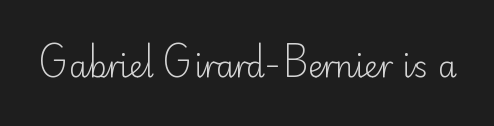
Q: Is the text bold? A: No.
Q: Is the text italic (slanted)? A: No, it is upright.
Q: Is the typeface a serif or a sans-serif typeface? A: Sans-serif.
Q: Is the text underlined? A: No.
Q: Is the spacing between letters normal or unusually wide? A: Normal.
Q: Width (condensed, normal, or wide)? A: Normal.
Q: Stroke contrast? A: Low.
Q: x-height? A: Small.
Q: Monospaced? A: No.
